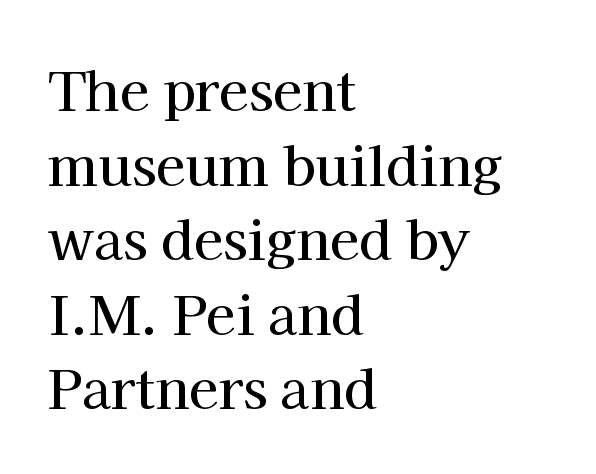
{"serif": "yes", "italic": "no", "width": "normal", "stroke_contrast": "high", "x_height": "medium", "monospaced": "no", "underline": "no", "align": "left", "line_spacing": "normal", "line_spacing_ratio": 1.38, "letter_spacing": "normal", "letter_spacing_em": 0.0, "glyph_px": 54}
